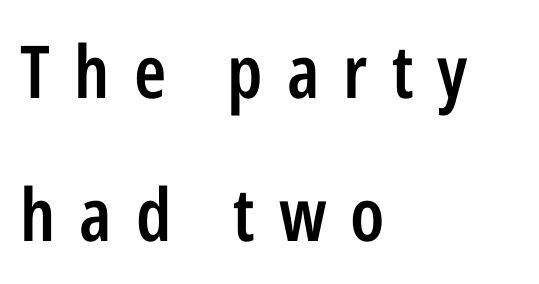
Weight check: semibold — heavier than regular, not quite bold. Honestly, the rows look like they've been pulled way apart. Nothing sits at the stroke ends, so this counts as sans-serif. Do the letters lean? They stand straight. Compared with a centered layout, this one pins lines to the left instead.
